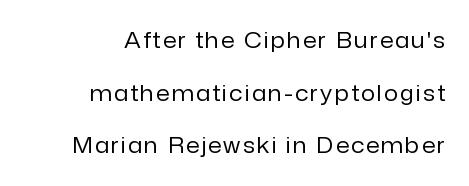
In terms of leading, this rendering errs on the spacious side. Beneath every word, the page is bare. Is the block centered? No — it sits flush against the right margin. A typesetter would mark this as roman, not italic.
